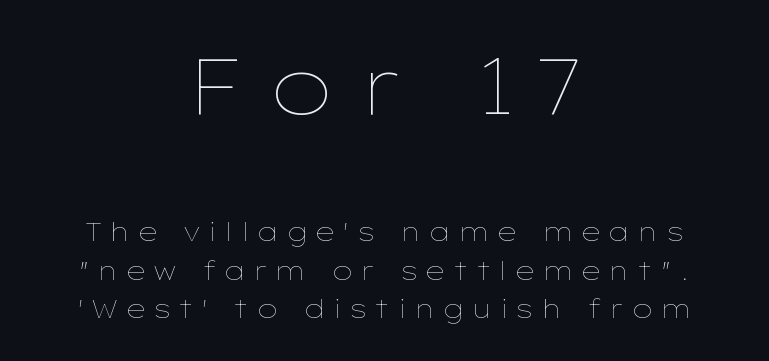
The image shows 79 px thin, wide type, upright; set centered, normal line spacing (1.48x), unusually wide letter spacing (+0.26 em), not underlined; the first (top) block is 3.04x larger; low stroke contrast and a medium x-height.
